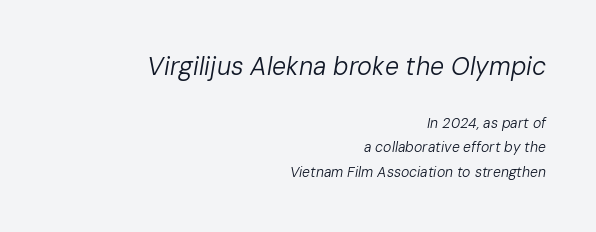
The image shows 25 px text type, italic (leaning right); set right-aligned, line spacing 1.75x, normal letter spacing, not underlined; the first (top) block is 1.79x larger.
